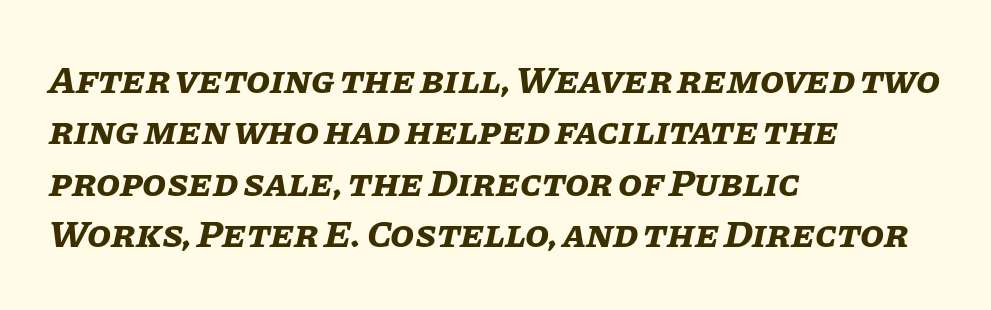
Q: Is the text bold? A: Yes.
Q: Is the text italic (slanted)? A: Yes, it leans right by about 11 degrees.
Q: Is the text underlined? A: No.
Q: How is the paragraph aligned? A: Left-aligned.
Q: Is the spacing between letters normal or unusually wide? A: Normal.
Q: Is the spacing between lines tight, normal or loose? A: Normal.
Q: Width (condensed, normal, or wide)? A: Normal.
Q: Stroke contrast? A: Low.
Q: x-height? A: Large.
Q: Monospaced? A: No.
